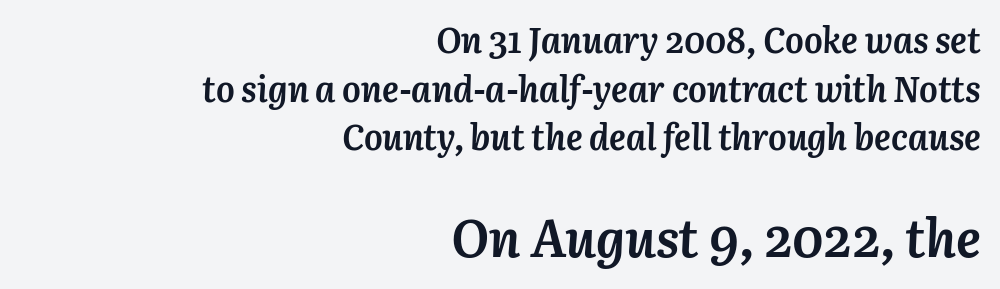
{"italic": "yes", "lean": "right", "slant_degrees": 3, "bold": "yes", "weight": "semibold", "width": "normal", "stroke_contrast": "medium", "x_height": "medium", "monospaced": "no", "underline": "no", "align": "right", "line_spacing": "normal", "line_spacing_ratio": 1.39, "letter_spacing": "normal", "letter_spacing_em": 0.0, "larger_block": "second", "size_ratio": 1.49, "glyph_px": 52}
